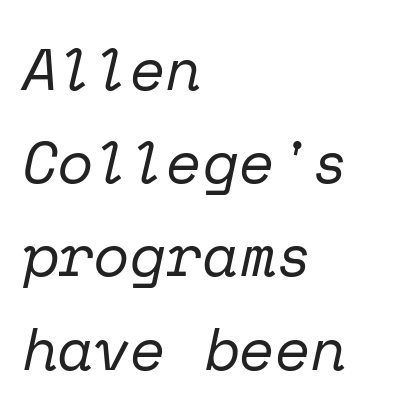
{"serif": "yes", "italic": "yes", "lean": "right", "slant_degrees": 12, "bold": "no", "weight": "regular", "width": "normal", "stroke_contrast": "low", "x_height": "medium", "monospaced": "yes", "underline": "no", "align": "left", "line_spacing": "normal", "line_spacing_ratio": 1.58, "letter_spacing": "normal", "letter_spacing_em": 0.0, "glyph_px": 59}
